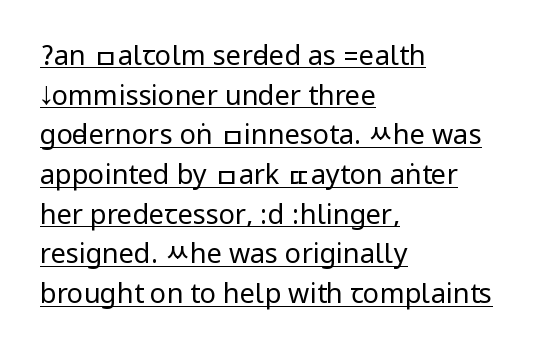
Teacher's note: observe the even left margin — that is flush-left alignment. Does the leading feel generous? No, just average. Notice how a bar underscores the lettering throughout. Compared with a typical body face, this is equally light or lighter still.
